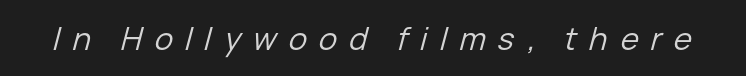
The image shows 31 px regular-weight type, italic (leaning right); set unusually wide letter spacing (+0.39 em), not underlined; low stroke contrast and a medium x-height.
